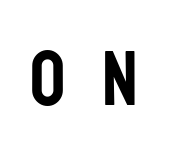
{"serif": "no", "italic": "no", "width": "condensed", "stroke_contrast": "low", "x_height": "large", "monospaced": "no", "underline": "no", "letter_spacing": "wide", "letter_spacing_em": 0.47, "glyph_px": 78}
